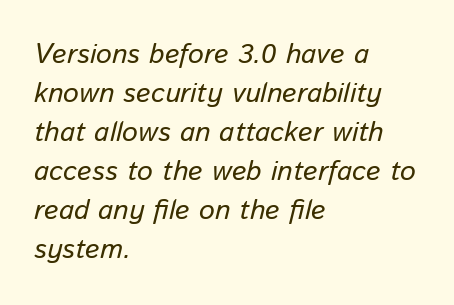
The image shows 28 px regular-weight type, italic (leaning right); set left-aligned, normal line spacing (1.39x), normal letter spacing, not underlined; low stroke contrast and a medium x-height.
